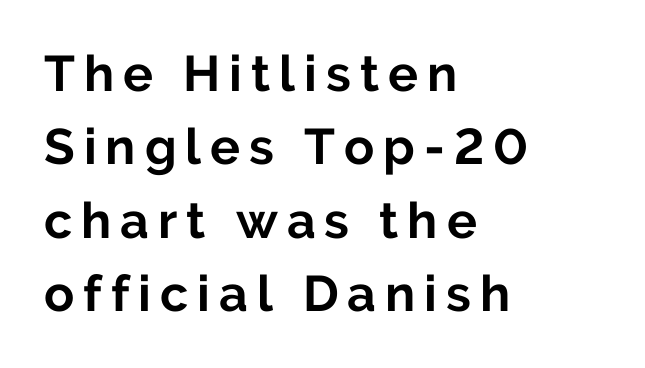
Q: Is the text bold? A: Yes.
Q: Is the text italic (slanted)? A: No, it is upright.
Q: Is the typeface a serif or a sans-serif typeface? A: Sans-serif.
Q: Is the text underlined? A: No.
Q: How is the paragraph aligned? A: Left-aligned.
Q: Is the spacing between lines tight, normal or loose? A: Normal.
Q: Width (condensed, normal, or wide)? A: Normal.
Q: Stroke contrast? A: Low.
Q: x-height? A: Medium.
Q: Monospaced? A: No.
